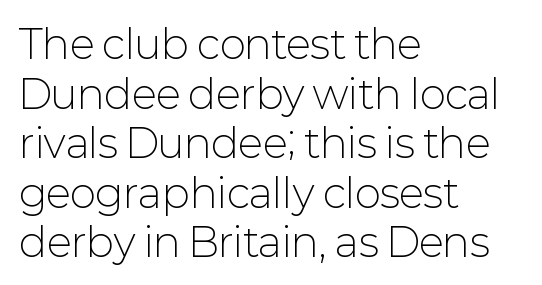
The image shows 40 px light sans-serif type, upright; set left-aligned, line spacing 1.24x, normal letter spacing, not underlined; low stroke contrast and a medium x-height.
